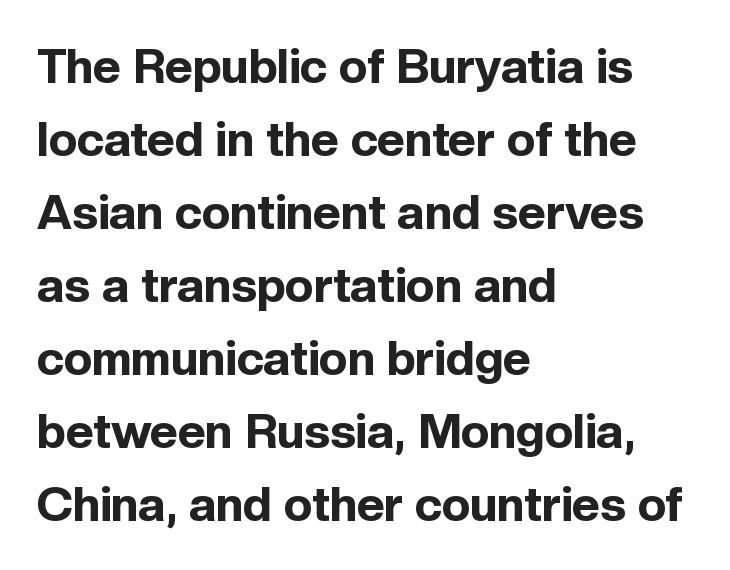
Examine the stroke ends and you'll find no serifs. Ordinary non-slanted type is in use. The passage shown stacks its lines at a standard gap. The passage is arranged the way most books set body copy — flush left. Compared with typical body copy, the letter spacing here is the same. Does the weight exceed regular? Yes, all the way to bold.
